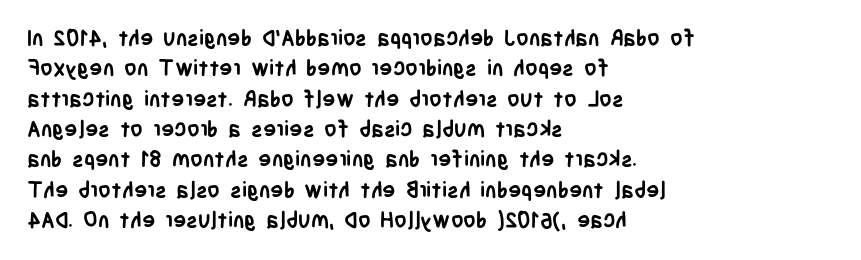
The paragraph shown leans on its left margin. The glyphs have the mass of a bold cut. How are the letters spaced? Ordinarily, with no added tracking. This sample uses an upright cut, with every glyph sitting square on the baseline.
